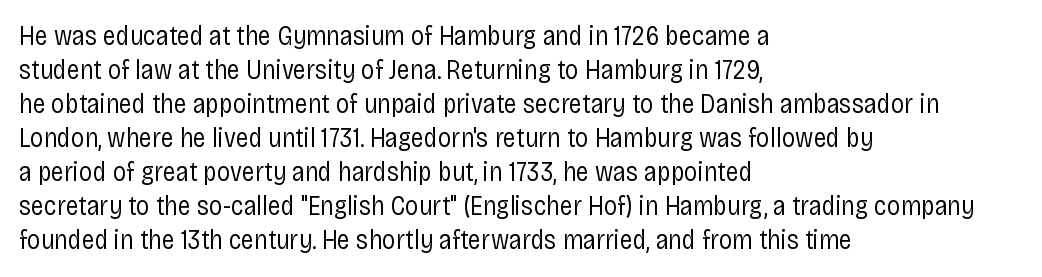
Q: Is the text bold? A: No.
Q: Is the text italic (slanted)? A: No, it is upright.
Q: Is the text underlined? A: No.
Q: How is the paragraph aligned? A: Left-aligned.
Q: Is the spacing between letters normal or unusually wide? A: Normal.
Q: Is the spacing between lines tight, normal or loose? A: Normal.
